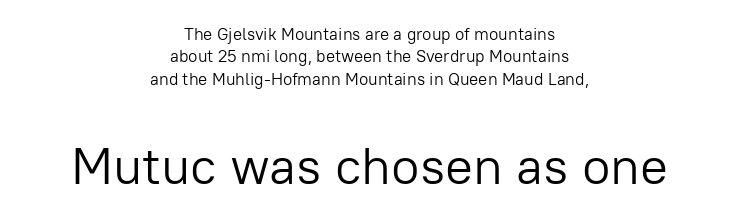
The setting favours the middle, as headings and verse often do. You could not count columns in this text — the font is proportionally spaced. Does the lettering tilt? It doesn't — this is upright. No heavy texture on the line: the type isn't bold. The letters in the lower block stand taller than those in the block above. Underlining? Definitely not there.
